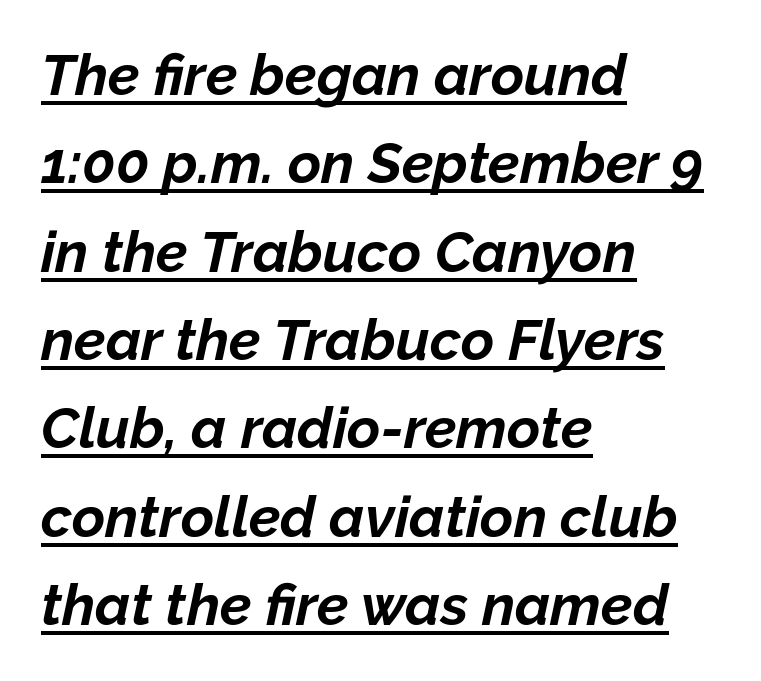
The lines sit at an ordinary, default distance from one another. Tall strokes in this sample are angled rather than plumb. Compared with a centered layout, this one pins lines to the left instead. Here the glyphs are tracked normally, forming tight word shapes. Spacing verdict: proportional, widths tailored to each character.
